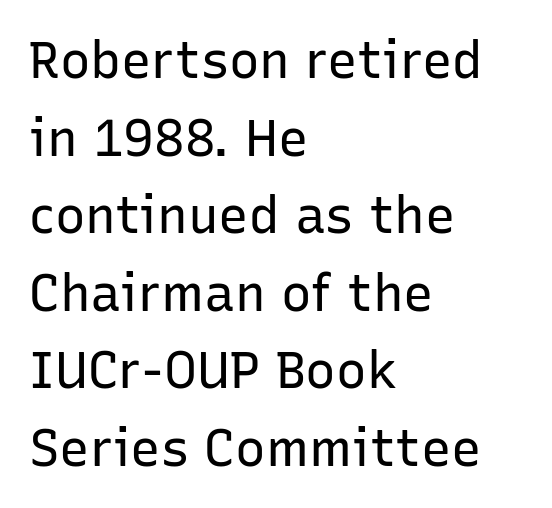
Q: Is the text bold? A: No.
Q: Is the text italic (slanted)? A: No, it is upright.
Q: Is the typeface a serif or a sans-serif typeface? A: Sans-serif.
Q: Is the text underlined? A: No.
Q: How is the paragraph aligned? A: Left-aligned.
Q: Is the spacing between letters normal or unusually wide? A: Normal.
Q: Is the spacing between lines tight, normal or loose? A: Normal.
Q: Width (condensed, normal, or wide)? A: Normal.
Q: Stroke contrast? A: Low.
Q: x-height? A: Medium.
Q: Monospaced? A: No.
